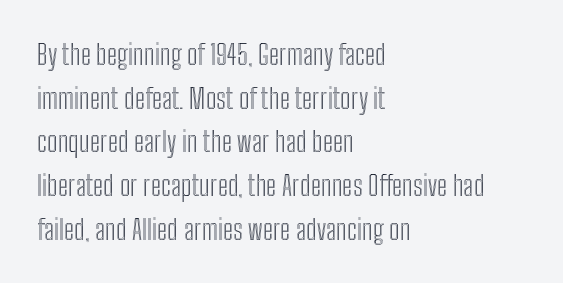
The compositor pushed each line to the left boundary. There is no visible air inserted between adjacent glyphs. The letters advance in unequal steps, a hallmark of proportional type. The designer left line spacing at the default. Vertical strokes here are truly vertical.
